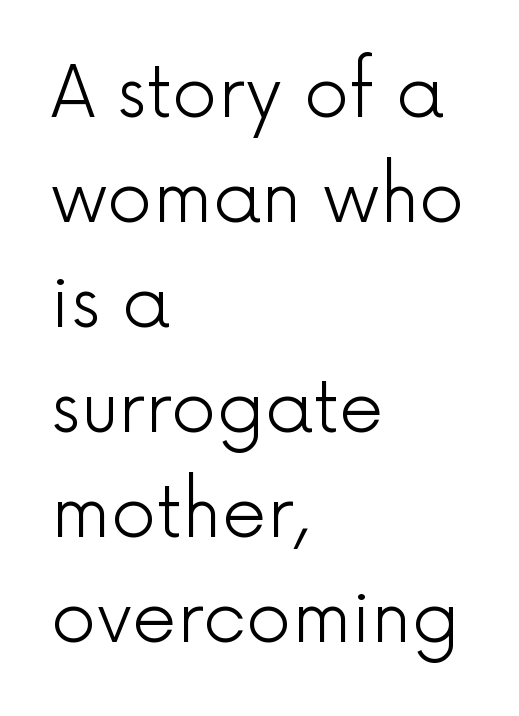
{"serif": "no", "italic": "no", "bold": "no", "weight": "light", "width": "normal", "x_height": "medium", "monospaced": "no", "underline": "no", "align": "left", "line_spacing": "normal", "line_spacing_ratio": 1.48, "letter_spacing": "normal", "letter_spacing_em": 0.0, "glyph_px": 71}
